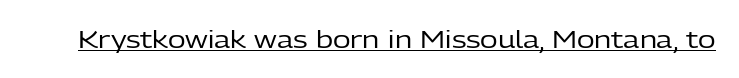
The image shows 24 px text type, upright; set normal letter spacing, underlined.
